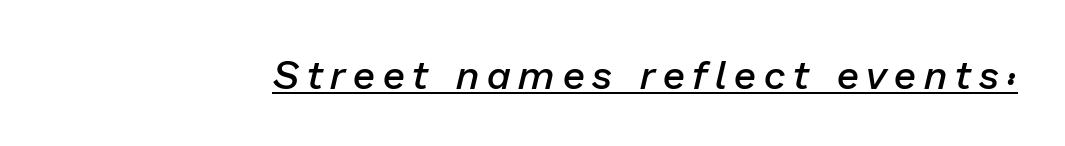
Q: Is the text bold? A: Semi-bold.
Q: Is the text italic (slanted)? A: Yes, it leans right by about 13 degrees.
Q: Is the text underlined? A: Yes.
Q: Is the spacing between letters normal or unusually wide? A: Unusually wide.
Q: Width (condensed, normal, or wide)? A: Normal.
Q: Stroke contrast? A: Low.
Q: x-height? A: Medium.
Q: Monospaced? A: No.
